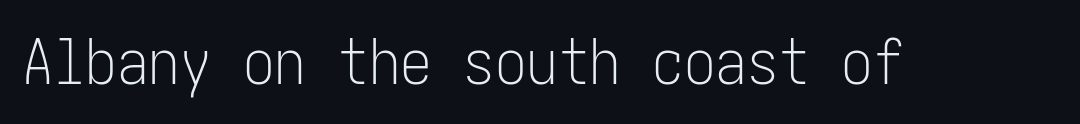
{"serif": "no", "italic": "no", "bold": "no", "weight": "light", "width": "condensed", "stroke_contrast": "low", "x_height": "medium", "underline": "no", "letter_spacing": "normal", "letter_spacing_em": 0.0, "glyph_px": 63}
